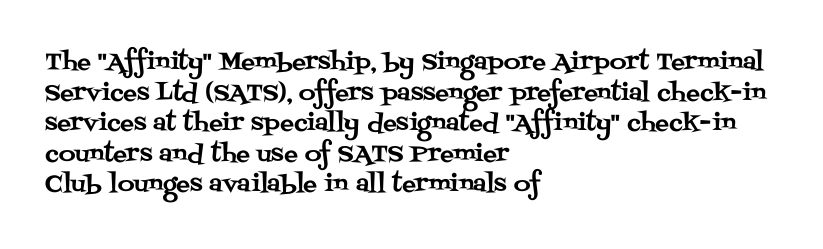
Q: Is the text italic (slanted)? A: No, it is upright.
Q: Is the text underlined? A: No.
Q: How is the paragraph aligned? A: Left-aligned.
Q: Is the spacing between letters normal or unusually wide? A: Normal.
Q: Is the spacing between lines tight, normal or loose? A: Normal.
